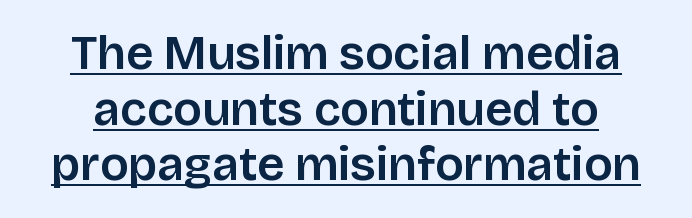
The rendering uses natural spacing where letterforms have individual widths. The line texture is even and compact thanks to regular tracking. A sans-serif font was chosen for this passage. Nope, not italic — everything's standing straight. A baseline rule has been typeset under these characters.
